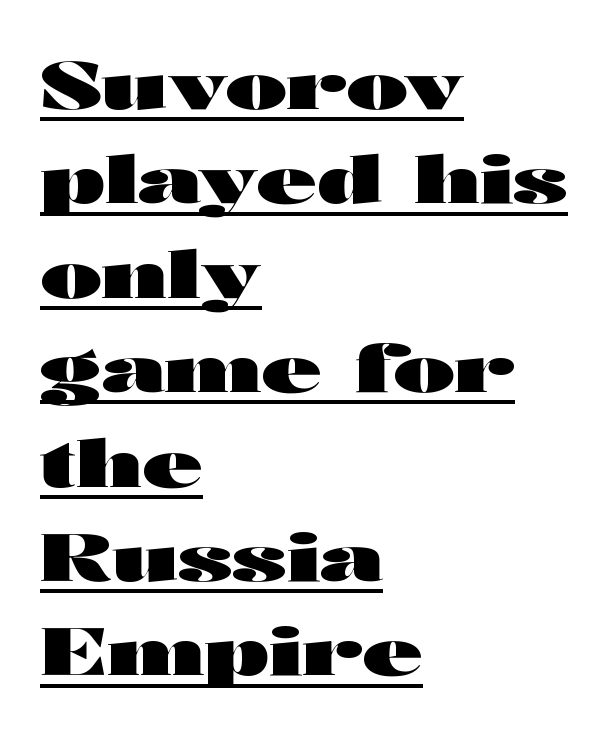
{"italic": "no", "bold": "yes", "weight": "heavy", "width": "wide", "stroke_contrast": "high", "x_height": "medium", "monospaced": "no", "underline": "yes", "align": "left", "line_spacing": "normal", "line_spacing_ratio": 1.43, "letter_spacing": "normal", "letter_spacing_em": 0.0, "glyph_px": 66}
